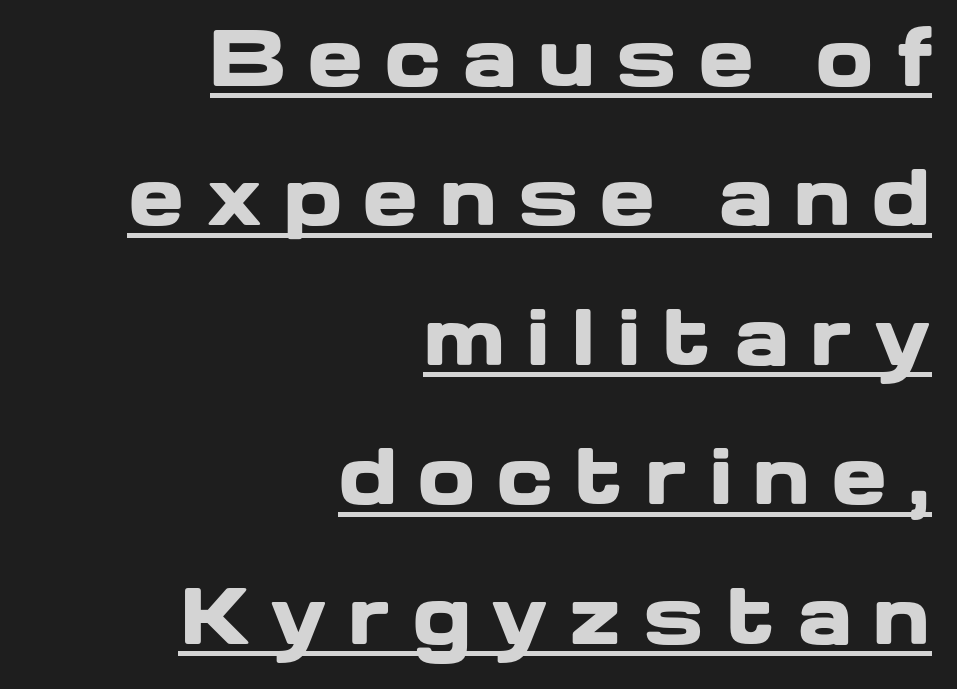
A typesetter would call this heavily tracked-out type. The font family rendered here belongs to the sans-serif group. These lines are set flush right with a ragged left edge. Its strokes are broad and dark, the hallmark of bold type.
